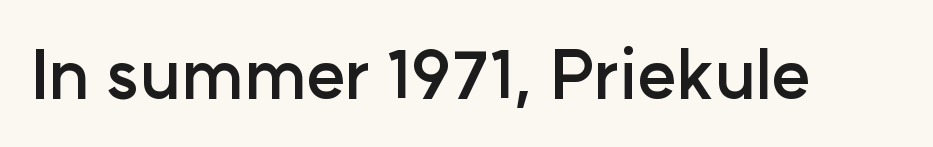
Here the designer chose a conventional face with non-uniform glyph widths. What weight is shown? A full bold with thick strokes. Descenders are the only things crossing below the line. When letters stand straight like this, we call the style roman or upright. Spacing between characters is what you'd get straight out of the box.
